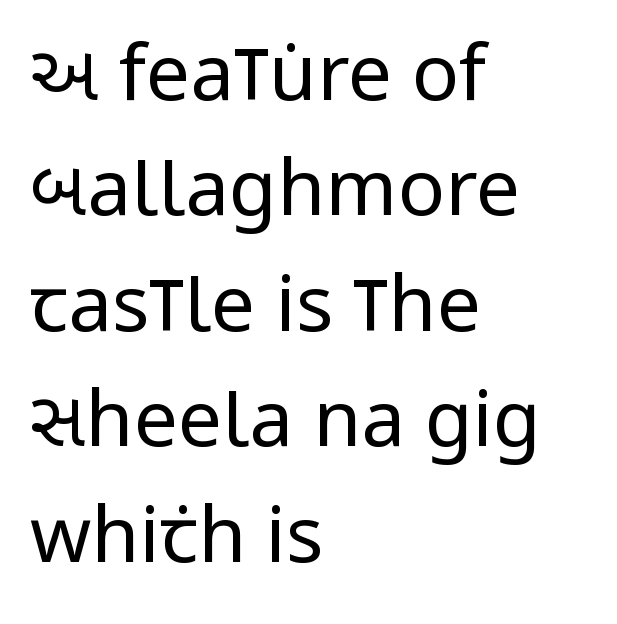
Q: Is the text bold? A: No.
Q: Is the text italic (slanted)? A: No, it is upright.
Q: Is the typeface a serif or a sans-serif typeface? A: Sans-serif.
Q: Is the text underlined? A: No.
Q: How is the paragraph aligned? A: Left-aligned.
Q: Is the spacing between letters normal or unusually wide? A: Normal.
Q: Is the spacing between lines tight, normal or loose? A: Normal.
Q: Width (condensed, normal, or wide)? A: Condensed.
Q: Stroke contrast? A: Low.
Q: x-height? A: Large.
Q: Monospaced? A: No.
